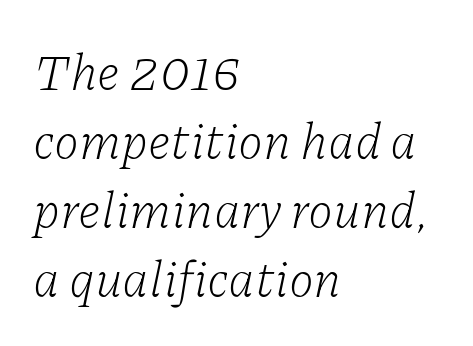
Q: Is the text bold? A: No.
Q: Is the text italic (slanted)? A: Yes, it leans right by about 11 degrees.
Q: Is the typeface a serif or a sans-serif typeface? A: Serif.
Q: Is the text underlined? A: No.
Q: How is the paragraph aligned? A: Left-aligned.
Q: Is the spacing between letters normal or unusually wide? A: Normal.
Q: Is the spacing between lines tight, normal or loose? A: Normal.
Q: Width (condensed, normal, or wide)? A: Normal.
Q: Stroke contrast? A: Low.
Q: x-height? A: Medium.
Q: Monospaced? A: No.
